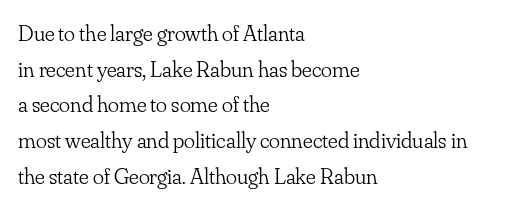
{"italic": "no", "bold": "no", "underline": "no", "align": "left", "line_spacing": "normal", "line_spacing_ratio": 1.55, "letter_spacing": "normal", "letter_spacing_em": 0.0, "glyph_px": 23}
